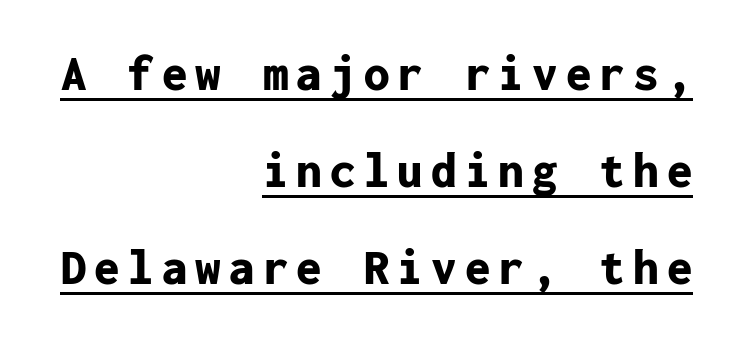
Each letter, wide or thin by design, is forced into the same width here. The letters are bold, with thick, heavy strokes. The passage shown stacks its lines with a broad gap. Somebody hit Ctrl+U on this one — the words are underlined.
